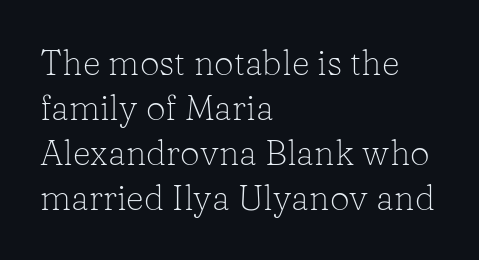
{"serif": "yes", "italic": "no", "bold": "no", "weight": "light", "width": "normal", "stroke_contrast": "low", "x_height": "medium", "monospaced": "no", "underline": "no", "align": "left", "line_spacing": "normal", "line_spacing_ratio": 1.29, "letter_spacing": "normal", "letter_spacing_em": 0.0, "glyph_px": 35}
